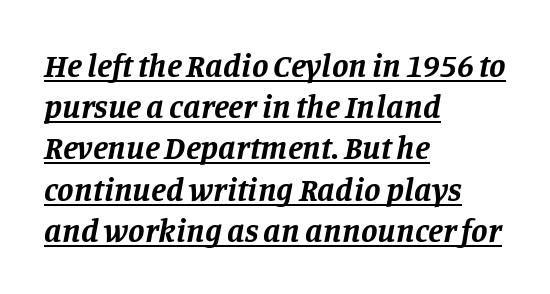
{"serif": "yes", "italic": "yes", "lean": "right", "slant_degrees": 11, "bold": "yes", "weight": "bold", "width": "normal", "stroke_contrast": "low", "x_height": "large", "monospaced": "no", "underline": "yes", "align": "left", "line_spacing": "normal", "line_spacing_ratio": 1.25, "letter_spacing": "normal", "letter_spacing_em": 0.0, "glyph_px": 33}
